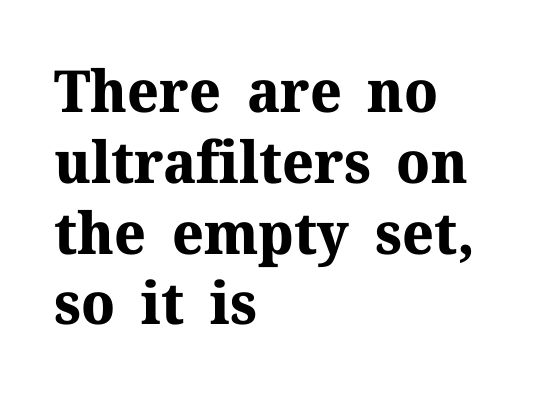
Q: Is the text bold? A: Yes.
Q: Is the text italic (slanted)? A: No, it is upright.
Q: Is the typeface a serif or a sans-serif typeface? A: Serif.
Q: Is the text underlined? A: No.
Q: How is the paragraph aligned? A: Left-aligned.
Q: Is the spacing between letters normal or unusually wide? A: Normal.
Q: Width (condensed, normal, or wide)? A: Normal.
Q: Stroke contrast? A: Medium.
Q: x-height? A: Medium.
Q: Monospaced? A: No.
